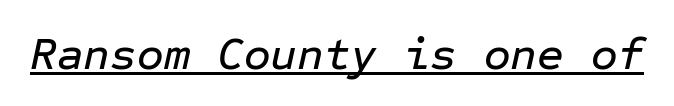
Q: Is the text italic (slanted)? A: Yes, it leans right by about 12 degrees.
Q: Is the text underlined? A: Yes.
Q: Is the spacing between letters normal or unusually wide? A: Normal.
Q: Width (condensed, normal, or wide)? A: Normal.
Q: Stroke contrast? A: Low.
Q: x-height? A: Medium.
Q: Monospaced? A: Yes.
